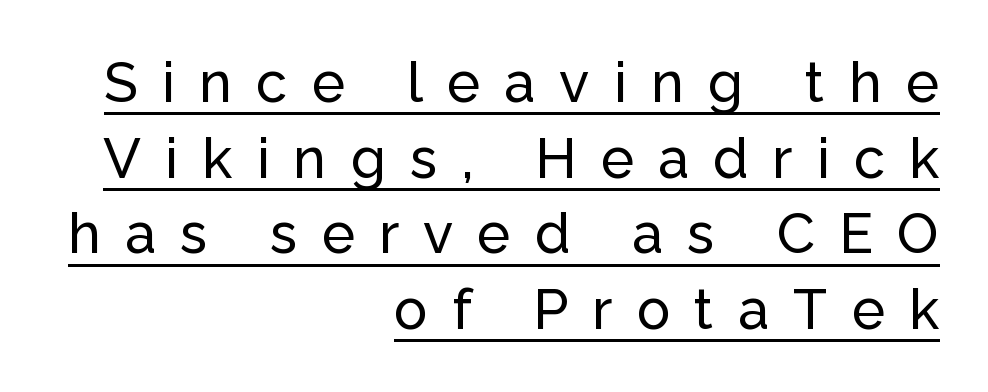
{"serif": "no", "italic": "no", "width": "normal", "stroke_contrast": "low", "x_height": "medium", "monospaced": "no", "underline": "yes", "align": "right", "line_spacing": "normal", "line_spacing_ratio": 1.35, "letter_spacing": "wide", "letter_spacing_em": 0.43, "glyph_px": 56}
